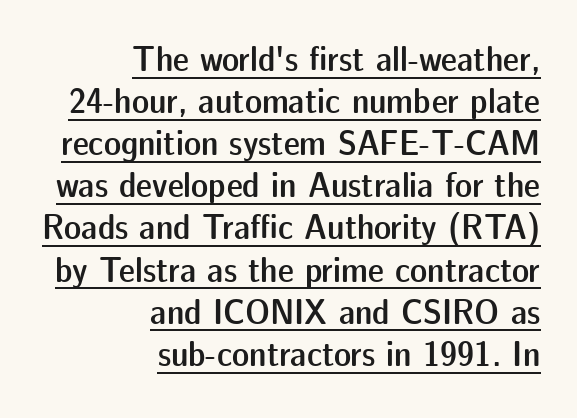
{"serif": "no", "italic": "no", "bold": "semi", "weight": "semibold", "width": "normal", "stroke_contrast": "low", "x_height": "medium", "monospaced": "no", "underline": "yes", "align": "right", "line_spacing_ratio": 1.17, "letter_spacing": "normal", "letter_spacing_em": 0.0, "glyph_px": 36}
